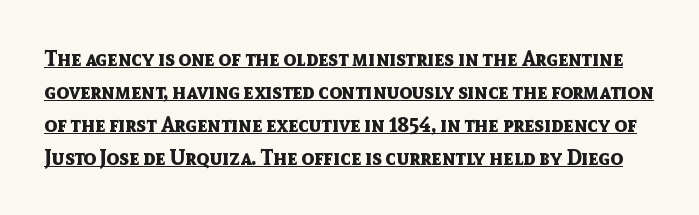
Q: Is the text bold? A: Yes.
Q: Is the text italic (slanted)? A: No, it is upright.
Q: Is the text underlined? A: Yes.
Q: Is the spacing between letters normal or unusually wide? A: Normal.
Q: Is the spacing between lines tight, normal or loose? A: Normal.
